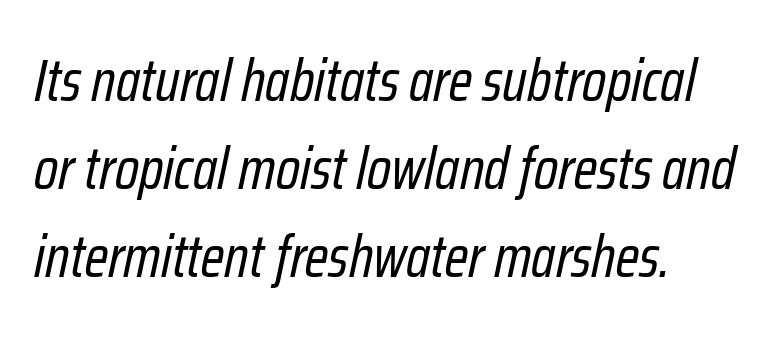
Q: Is the text bold? A: No.
Q: Is the text italic (slanted)? A: Yes, it leans right by about 12 degrees.
Q: Is the text underlined? A: No.
Q: Is the spacing between letters normal or unusually wide? A: Normal.
Q: Is the spacing between lines tight, normal or loose? A: Normal.
Q: Width (condensed, normal, or wide)? A: Condensed.
Q: Stroke contrast? A: Low.
Q: x-height? A: Medium.
Q: Monospaced? A: No.
